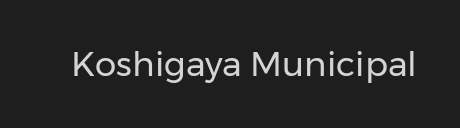
Q: Is the text bold? A: No.
Q: Is the text italic (slanted)? A: No, it is upright.
Q: Is the typeface a serif or a sans-serif typeface? A: Sans-serif.
Q: Is the text underlined? A: No.
Q: Is the spacing between letters normal or unusually wide? A: Normal.
Q: Width (condensed, normal, or wide)? A: Normal.
Q: Stroke contrast? A: Low.
Q: x-height? A: Medium.
Q: Monospaced? A: No.
